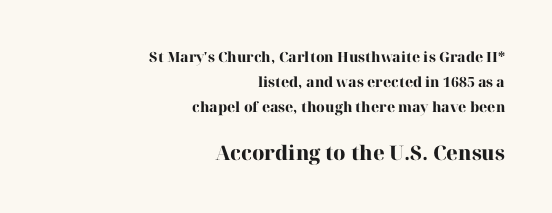
{"italic": "no", "bold": "yes", "underline": "no", "align": "right", "line_spacing_ratio": 1.78, "letter_spacing": "normal", "letter_spacing_em": 0.0, "larger_block": "second", "size_ratio": 1.43, "glyph_px": 20}
